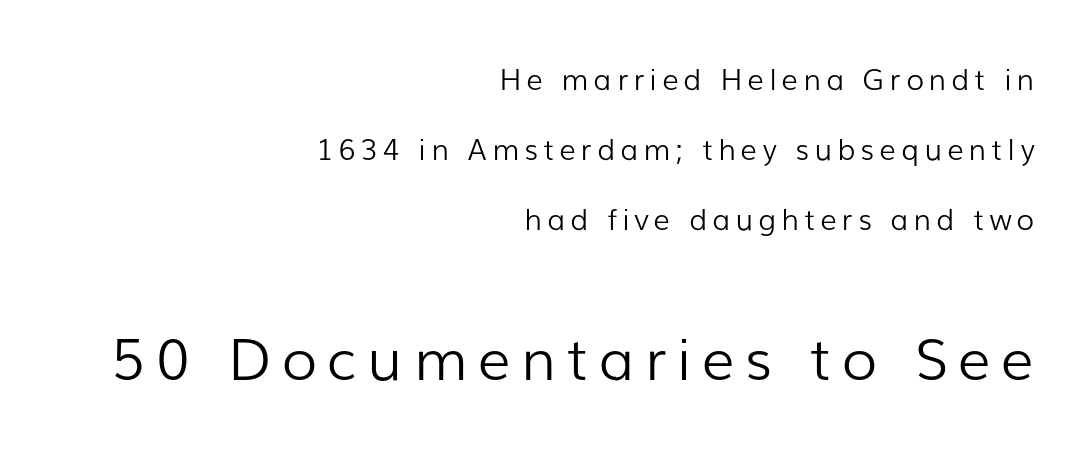
The image shows 58 px light sans-serif type, upright; set right-aligned, loose line spacing (2.41x), not underlined; the second (bottom) block is 2.0x larger; low stroke contrast and a medium x-height.
